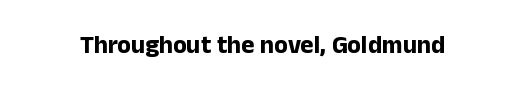
The image shows 25 px bold type, upright; set normal letter spacing, not underlined.
